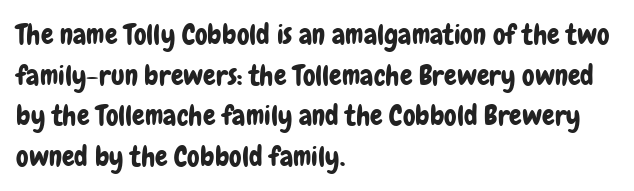
The image shows 28 px condensed sans-serif type, upright; set left-aligned, normal line spacing (1.45x), normal letter spacing, not underlined; low stroke contrast and a medium x-height.
